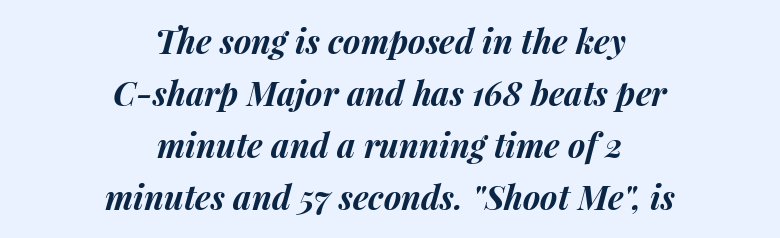
The image shows 33 px bold type, italic (leaning right); set centered, normal line spacing (1.58x), normal letter spacing, not underlined; medium stroke contrast and a medium x-height.
